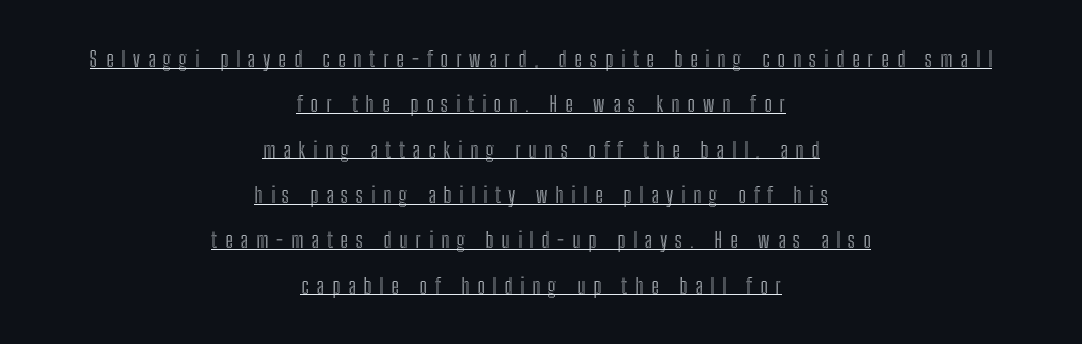
Underline: present. You can tell it's not italic because the verticals are truly vertical. Reading down the block, each line starts at a different indent, mirrored at its end. Leading is clearly above the norm, producing a sparse column. Look at the tracking — it's clearly loosened, letters drifting apart.
